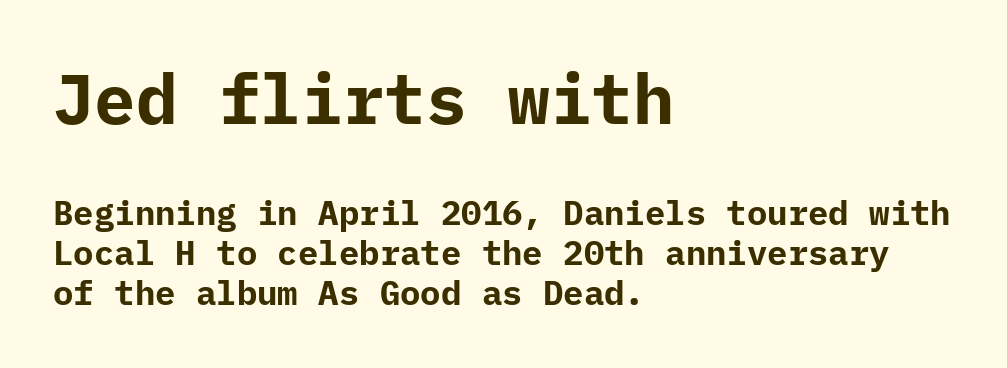
The image shows 69 px bold sans-serif type, upright; set left-aligned, line spacing 1.18x, normal letter spacing, not underlined; the first (top) block is 2.03x larger; low stroke contrast and a medium x-height.
